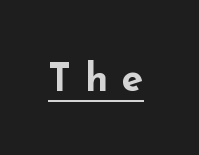
Heavy, bold letterforms. Letterform terminals end flat and unadorned throughout the passage. Varying glyph widths throughout — classic text-font behaviour. Every character sits straight up, as roman type does. Loose tracking; the words dissolve into strings of separated letters.
